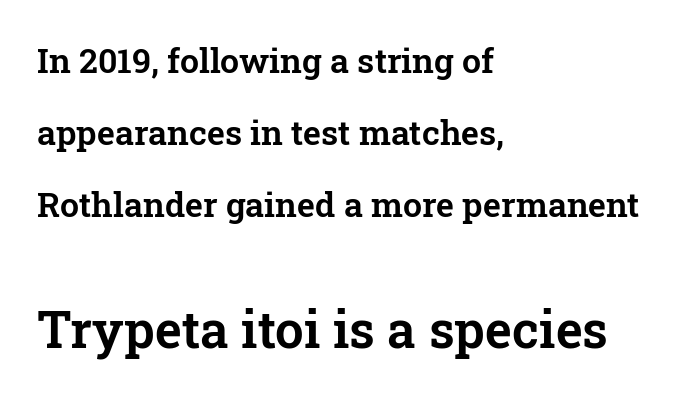
Q: Is the text italic (slanted)? A: No, it is upright.
Q: Is the typeface a serif or a sans-serif typeface? A: Serif.
Q: Is the text underlined? A: No.
Q: How is the paragraph aligned? A: Left-aligned.
Q: Is the spacing between letters normal or unusually wide? A: Normal.
Q: Is the spacing between lines tight, normal or loose? A: Loose.
Q: Which block of text is set in a larger size, the first (top) or the second (bottom)? A: The second (bottom) one.
Q: Width (condensed, normal, or wide)? A: Normal.
Q: Stroke contrast? A: Low.
Q: x-height? A: Medium.
Q: Monospaced? A: No.
